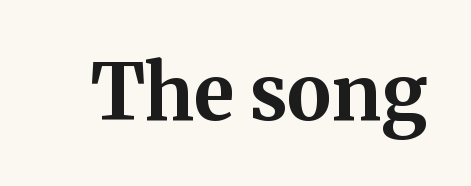
Q: Is the text bold? A: Yes.
Q: Is the text italic (slanted)? A: No, it is upright.
Q: Is the typeface a serif or a sans-serif typeface? A: Serif.
Q: Is the text underlined? A: No.
Q: Is the spacing between letters normal or unusually wide? A: Normal.
Q: Width (condensed, normal, or wide)? A: Normal.
Q: Stroke contrast? A: Medium.
Q: x-height? A: Medium.
Q: Monospaced? A: No.
